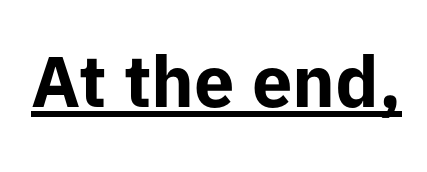
The image shows 72 px bold sans-serif type, upright; set normal letter spacing, underlined; low stroke contrast and a medium x-height.
